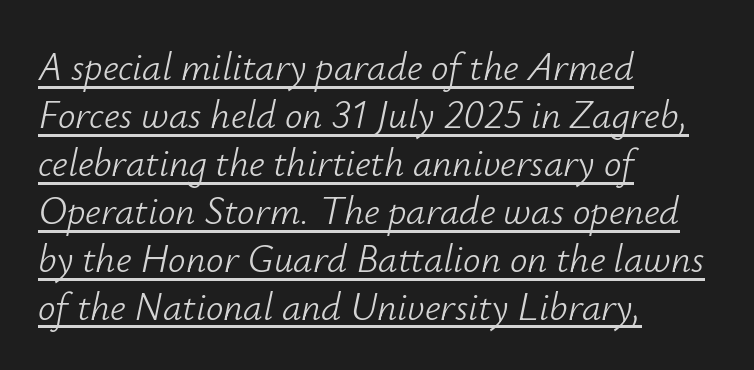
The image shows 39 px light type, italic (leaning right); set left-aligned, line spacing 1.23x, normal letter spacing, underlined; low stroke contrast and a small x-height.
